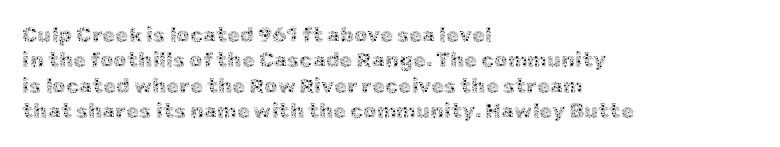
A bare baseline throughout the passage. Line beginnings align vertically; line endings do not. This sample uses plain, unmodified letter spacing. Posture: straight, roman, zero tilt. Is this a heavy cut? Hardly; it is regular or lighter.
